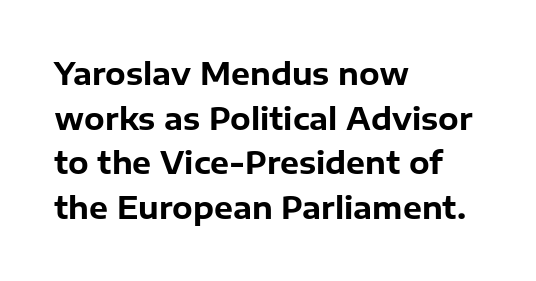
The passage shown is not underscored anywhere. In terms of weight, the rendering is a true, heavy bold. This rendering leaves character spacing at its baseline value. Character widths vary here, with narrow letters taking less room than wide ones.
